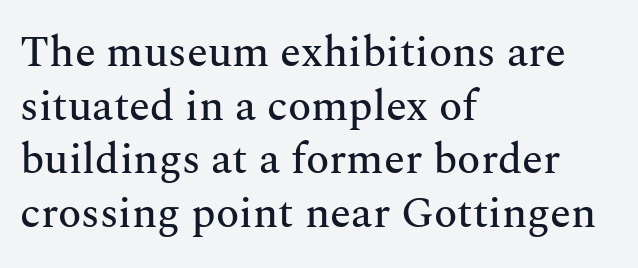
These lines were composed using upright roman letters. Rule under the text: the space is simply empty. The rag falls on the right side of this text block. Do the characters align in a grid? No, the font is proportional.
